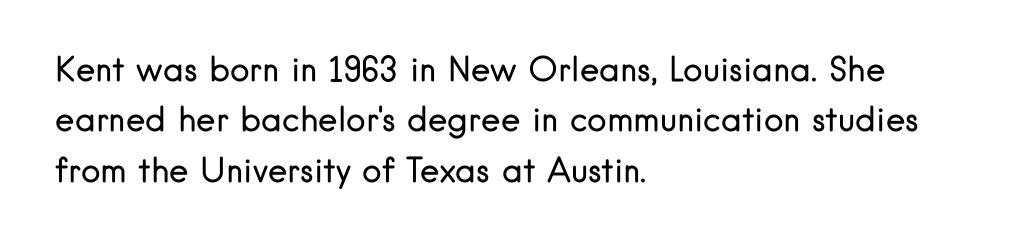
Q: Is the text bold? A: No.
Q: Is the text italic (slanted)? A: No, it is upright.
Q: Is the typeface a serif or a sans-serif typeface? A: Sans-serif.
Q: Is the text underlined? A: No.
Q: How is the paragraph aligned? A: Left-aligned.
Q: Is the spacing between letters normal or unusually wide? A: Normal.
Q: Is the spacing between lines tight, normal or loose? A: Normal.
Q: Width (condensed, normal, or wide)? A: Normal.
Q: Stroke contrast? A: Low.
Q: x-height? A: Small.
Q: Monospaced? A: No.
